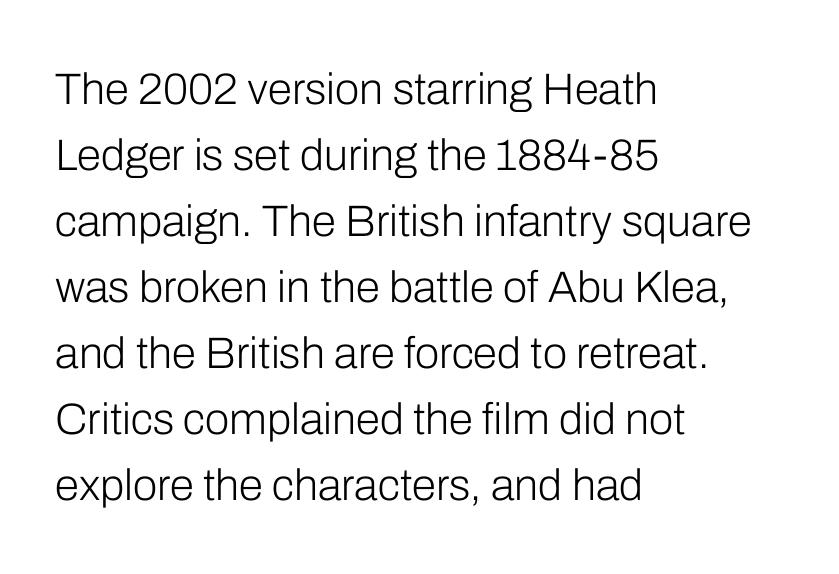
Characters remain perfectly vertical along every line. How would I describe the line gaps? Plain and ordinary. All the whitespace from short lines collects on the right. Tracking value appears to be zero — textbook default spacing. The weight would be labelled regular, book, light, or lighter still. This sample has the flowing, uneven cadence of proportional lettering.
